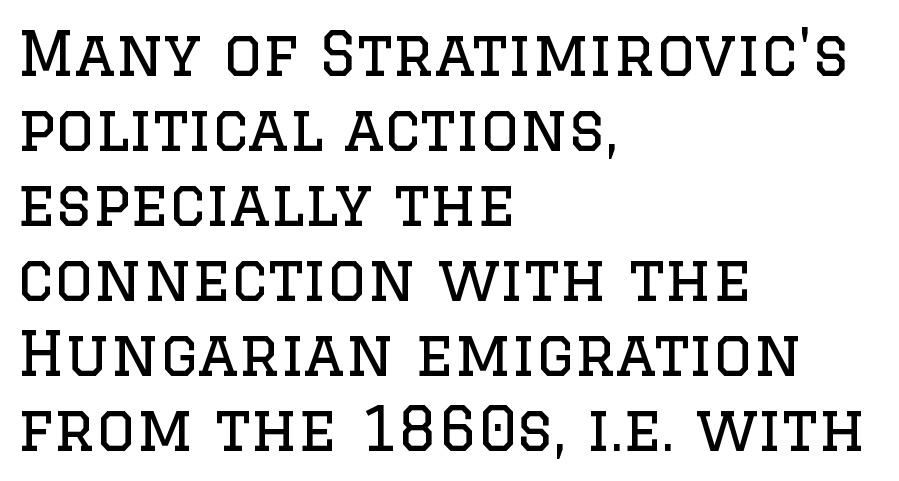
Horizontal alignment here is leftward, the default for most running prose. No chunkiness to these letters — they're not bold. Is this a fixed-width face? No — the glyphs have proportional, varying widths. You could call the tracking neutral — neither tight nor loose. The letters stand straight up with perfectly vertical stems.
